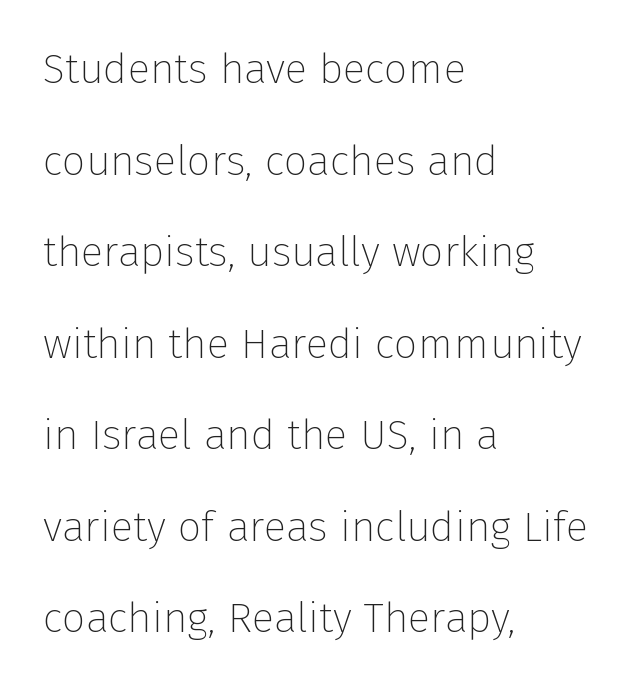
Q: Is the text bold? A: No.
Q: Is the text italic (slanted)? A: No, it is upright.
Q: Is the typeface a serif or a sans-serif typeface? A: Sans-serif.
Q: Is the text underlined? A: No.
Q: How is the paragraph aligned? A: Left-aligned.
Q: Is the spacing between letters normal or unusually wide? A: Normal.
Q: Is the spacing between lines tight, normal or loose? A: Loose.
Q: Width (condensed, normal, or wide)? A: Normal.
Q: Stroke contrast? A: Low.
Q: x-height? A: Medium.
Q: Monospaced? A: No.
